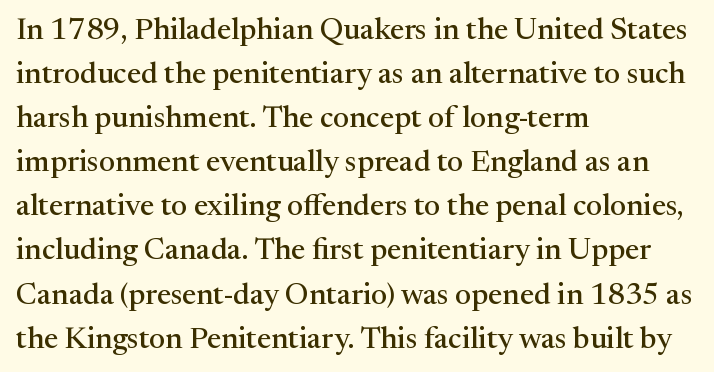
{"serif": "yes", "italic": "no", "width": "normal", "stroke_contrast": "medium", "x_height": "medium", "monospaced": "no", "underline": "no", "align": "left", "line_spacing": "normal", "line_spacing_ratio": 1.47, "letter_spacing": "normal", "letter_spacing_em": 0.0, "glyph_px": 30}
